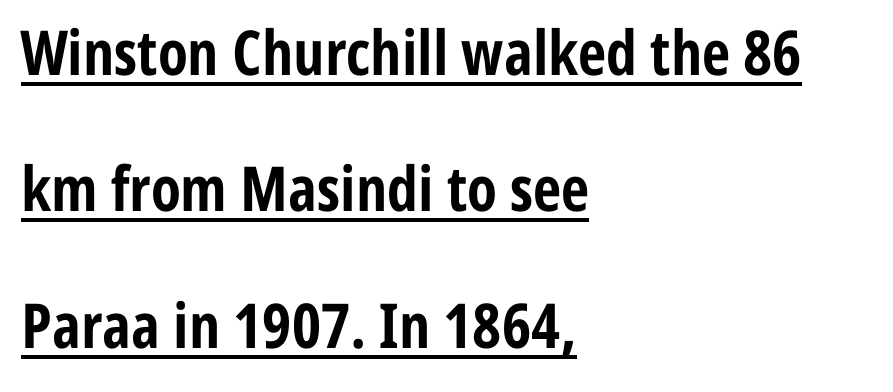
The image shows 62 px bold, condensed sans-serif type, upright; set left-aligned, loose line spacing (2.2x), normal letter spacing, underlined; low stroke contrast and a medium x-height.
